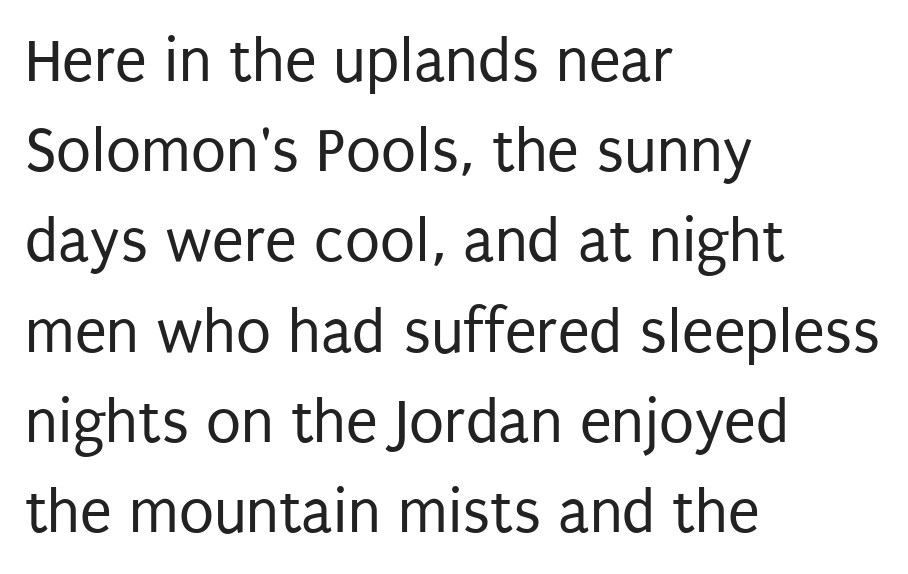
The words here are not underlined. No feet cap the strokes, marking this as sans-serif type. Ordinary non-slanted type is in use. Short and long lines alike share a common starting point at left. Students, observe: this is what conventionally led text looks like. Character widths vary here, with narrow letters taking less room than wide ones.
